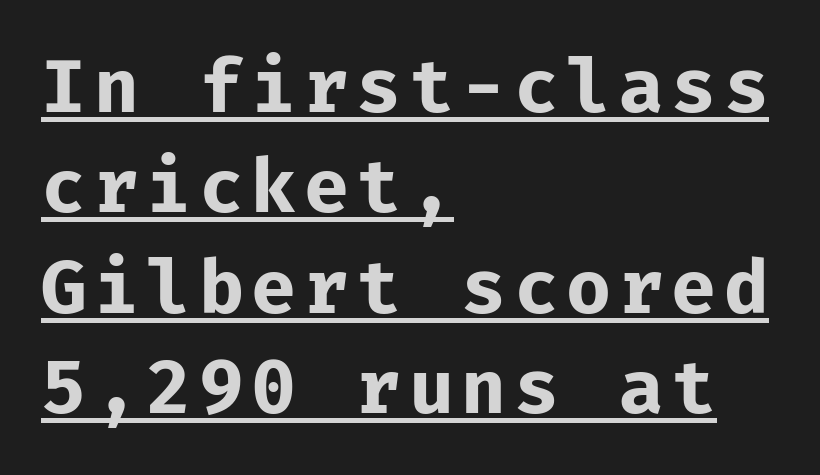
The rendering uses a moderate line-height, typical for paragraphs. The lettering holds an erect, upright posture throughout. These characters rest on top of a visible drawn line. I'd describe the lettering as bold — thick and assertive. Unlike a traditional serif, this face leaves its strokes unadorned. The paragraph has a hard left edge and a soft right edge.
